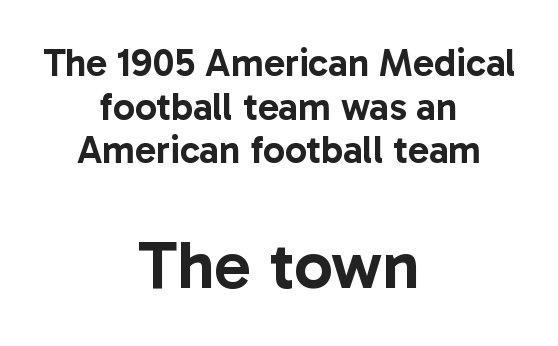
In terms of letterspacing, this is plain default setting. The letters stand upright; this is a roman face. Each letter keeps its own natural width here, so spacing adapts to shape. Very little white space separates one row of letters from the next. The glyphs in this specimen are sans serif.
